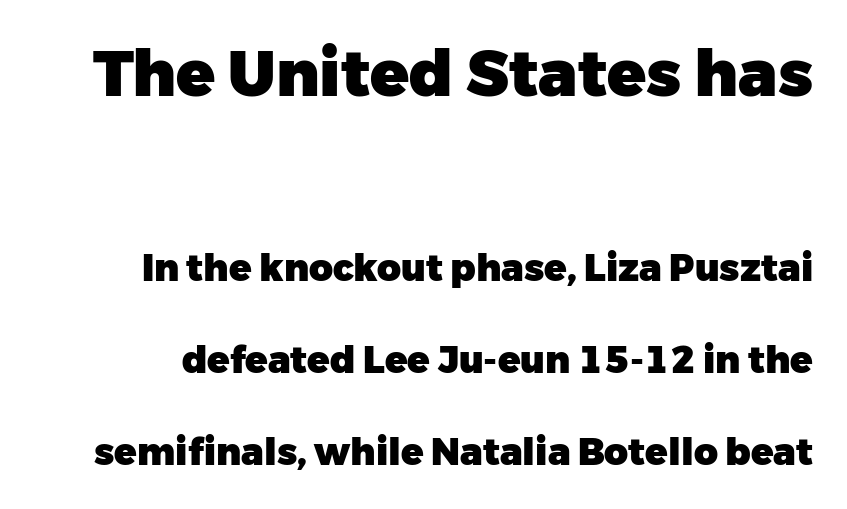
The image shows 64 px heavy sans-serif type, upright; set loose line spacing (2.49x), normal letter spacing, not underlined; the first (top) block is 1.73x larger; low stroke contrast and a medium x-height.
